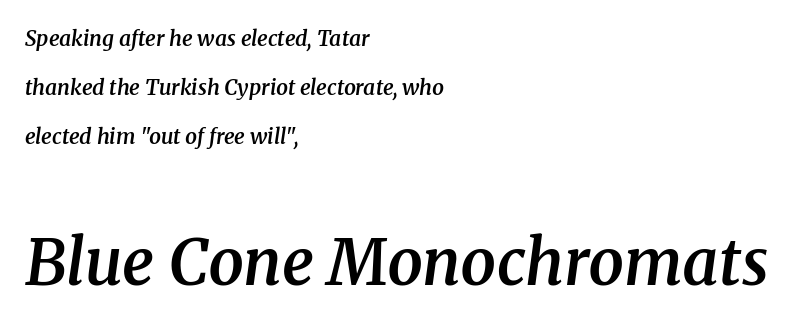
Typesetter's note — lower block bumped up in size, upper block left smaller. Note the varied advance widths — an 'i' is clearly narrower than an 'm'. The letterforms sit shoulder to shoulder at normal distance. Students, observe: this is what heavily led, spacious text looks like. The specimen omits any rule beneath the text block's lines.
